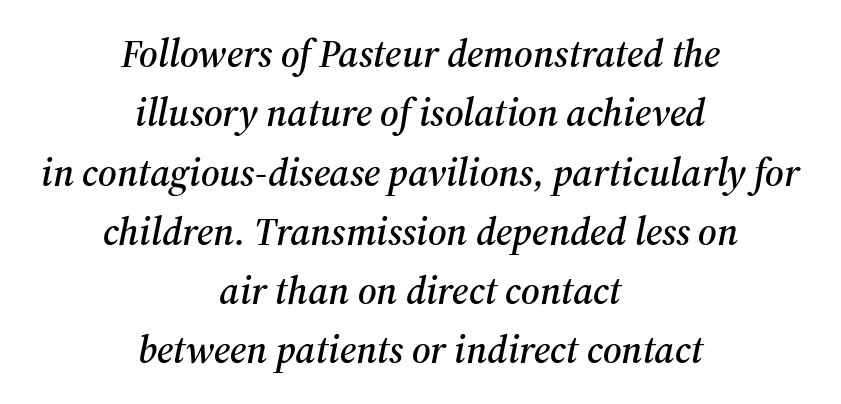
Q: Is the text italic (slanted)? A: Yes, it leans right by about 12 degrees.
Q: Is the typeface a serif or a sans-serif typeface? A: Serif.
Q: Is the text underlined? A: No.
Q: How is the paragraph aligned? A: Centered.
Q: Is the spacing between letters normal or unusually wide? A: Normal.
Q: Is the spacing between lines tight, normal or loose? A: Normal.
Q: Width (condensed, normal, or wide)? A: Normal.
Q: Stroke contrast? A: Medium.
Q: x-height? A: Medium.
Q: Monospaced? A: No.
